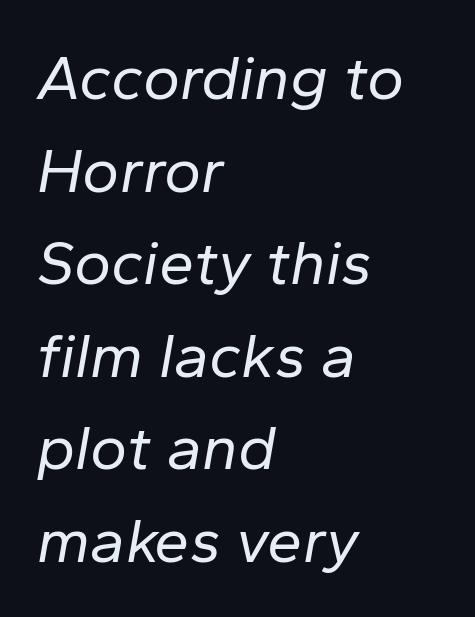
{"italic": "yes", "lean": "right", "slant_degrees": 10, "bold": "no", "weight": "regular", "width": "normal", "stroke_contrast": "low", "x_height": "medium", "monospaced": "no", "underline": "no", "align": "left", "line_spacing": "normal", "line_spacing_ratio": 1.47, "letter_spacing": "normal", "letter_spacing_em": 0.0, "glyph_px": 63}
